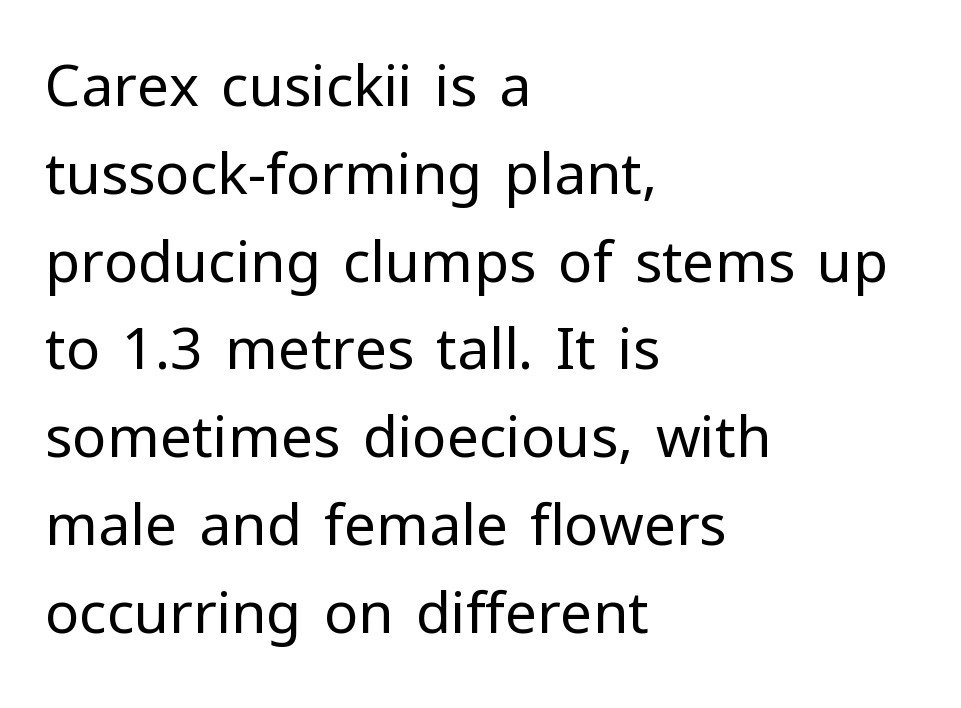
{"serif": "no", "italic": "no", "bold": "no", "weight": "regular", "width": "normal", "stroke_contrast": "low", "x_height": "medium", "monospaced": "no", "underline": "no", "align": "left", "line_spacing": "normal", "line_spacing_ratio": 1.54, "letter_spacing": "normal", "letter_spacing_em": 0.0, "glyph_px": 57}
